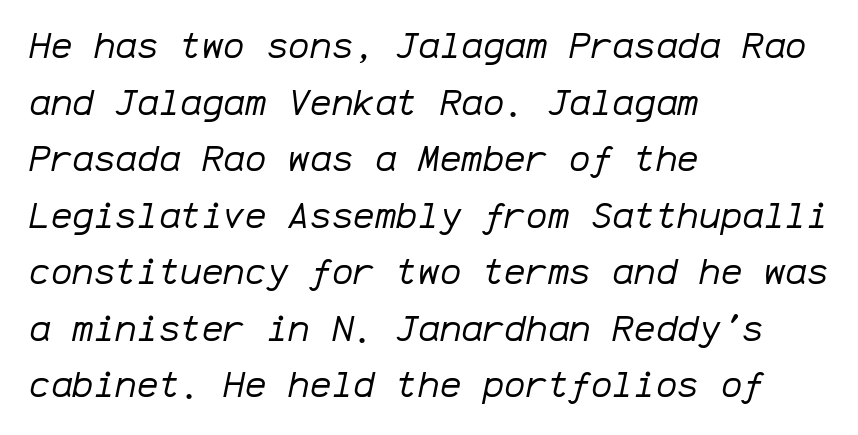
The image shows 36 px regular-weight type, italic (leaning right), monospaced; set left-aligned, normal line spacing (1.57x), normal letter spacing, not underlined; low stroke contrast and a medium x-height.
